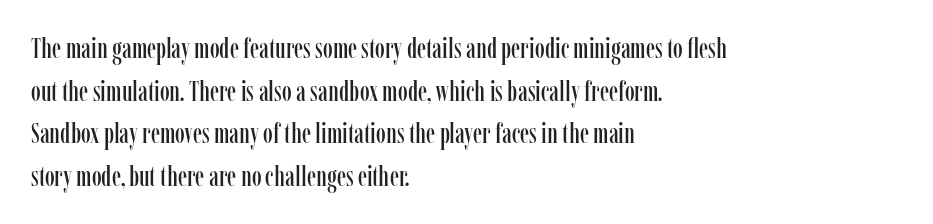
Q: Is the text italic (slanted)? A: No, it is upright.
Q: Is the typeface a serif or a sans-serif typeface? A: Serif.
Q: Is the text underlined? A: No.
Q: How is the paragraph aligned? A: Left-aligned.
Q: Is the spacing between letters normal or unusually wide? A: Normal.
Q: Is the spacing between lines tight, normal or loose? A: Normal.
Q: Width (condensed, normal, or wide)? A: Condensed.
Q: Stroke contrast? A: Low.
Q: x-height? A: Medium.
Q: Monospaced? A: No.
